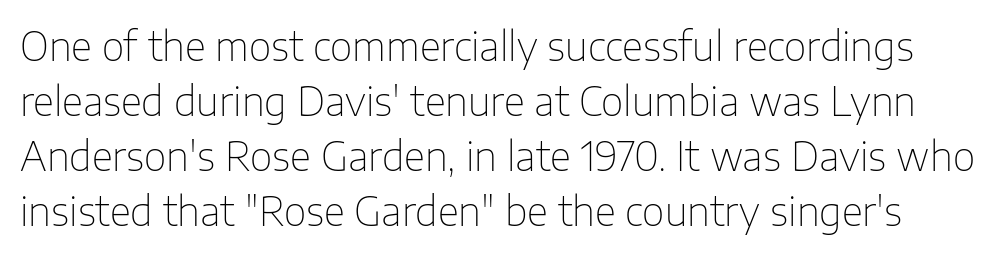
The image shows 39 px thin sans-serif type, upright; set normal line spacing (1.41x), normal letter spacing, not underlined; low stroke contrast and a medium x-height.
